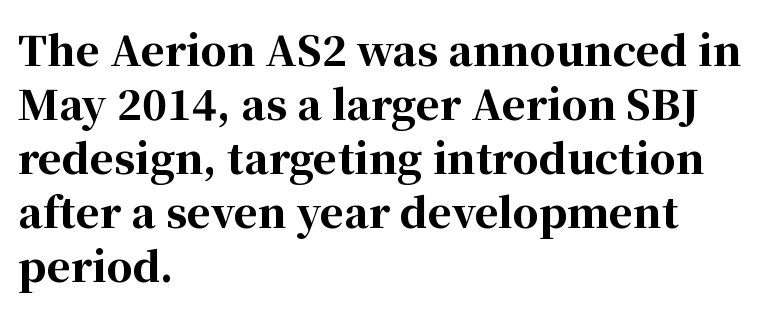
The image shows 41 px bold serif type, upright; set left-aligned, normal line spacing (1.32x), normal letter spacing, not underlined; high stroke contrast and a medium x-height.
